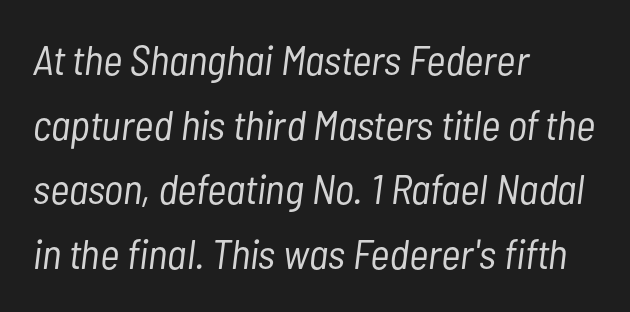
Q: Is the text bold? A: No.
Q: Is the text italic (slanted)? A: Yes, it leans right by about 7 degrees.
Q: Is the text underlined? A: No.
Q: How is the paragraph aligned? A: Left-aligned.
Q: Is the spacing between letters normal or unusually wide? A: Normal.
Q: Is the spacing between lines tight, normal or loose? A: Normal.
Q: Width (condensed, normal, or wide)? A: Condensed.
Q: Stroke contrast? A: Low.
Q: x-height? A: Medium.
Q: Monospaced? A: No.
